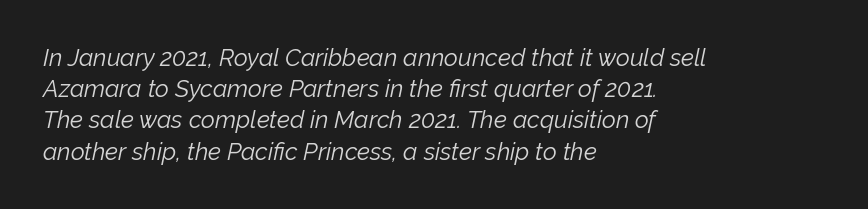
The image shows 24 px text type, italic (leaning right); set left-aligned, normal line spacing (1.3x), normal letter spacing, not underlined.
